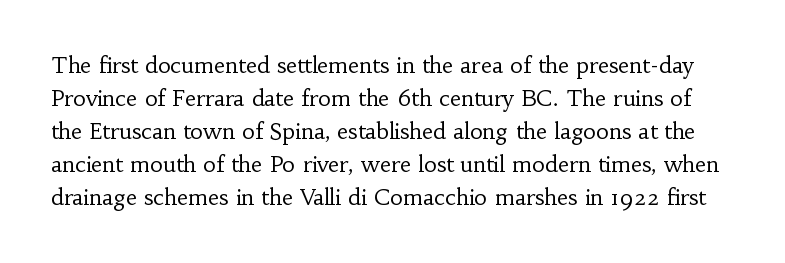
Students, note that the glyphs here touch the page at normal intervals. Descender tails drop into unmarked territory. If you drew a line through each stem, it would be perfectly vertical. These glyphs show unthickened strokes, regular width or finer.
